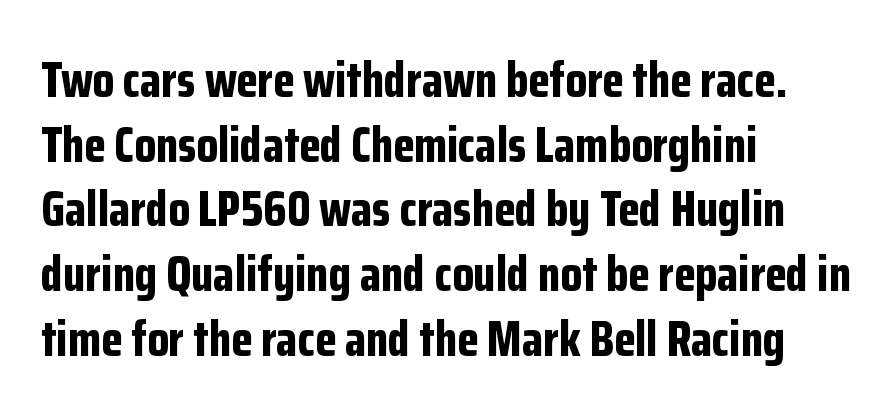
Q: Is the text bold? A: Yes.
Q: Is the text italic (slanted)? A: No, it is upright.
Q: Is the typeface a serif or a sans-serif typeface? A: Sans-serif.
Q: Is the text underlined? A: No.
Q: How is the paragraph aligned? A: Left-aligned.
Q: Is the spacing between letters normal or unusually wide? A: Normal.
Q: Is the spacing between lines tight, normal or loose? A: Normal.
Q: Width (condensed, normal, or wide)? A: Condensed.
Q: Stroke contrast? A: Low.
Q: x-height? A: Medium.
Q: Monospaced? A: No.
